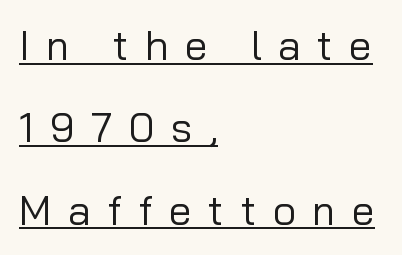
Proportional: the letters do not fall into vertical columns. Is there much room between lines? Yes — plenty of vertical air separates them. A typesetter would mark this as roman, not italic. One-word summary of the alignment: left. I'd call this a sans setting — the letters go barefoot. Heft: none added — not bold.
